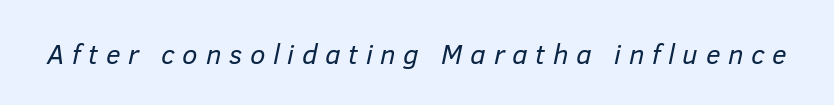
Q: Is the text bold? A: No.
Q: Is the text italic (slanted)? A: Yes, it leans right by about 12 degrees.
Q: Is the text underlined? A: No.
Q: Is the spacing between letters normal or unusually wide? A: Unusually wide.
Q: Width (condensed, normal, or wide)? A: Normal.
Q: Stroke contrast? A: Low.
Q: x-height? A: Medium.
Q: Monospaced? A: No.
